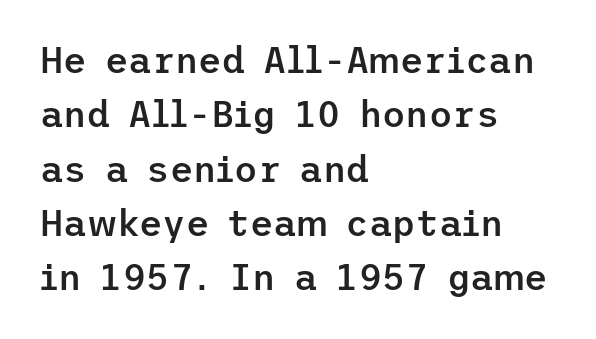
The image shows 36 px semibold sans-serif type, upright; set left-aligned, normal line spacing (1.51x), normal letter spacing, not underlined; low stroke contrast and a medium x-height.
